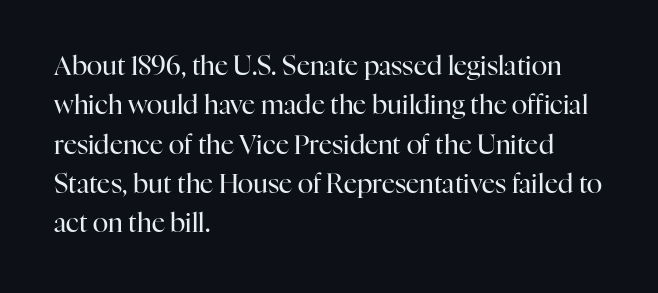
The image shows 26 px text type, upright; set left-aligned, normal line spacing (1.51x), normal letter spacing, not underlined.
